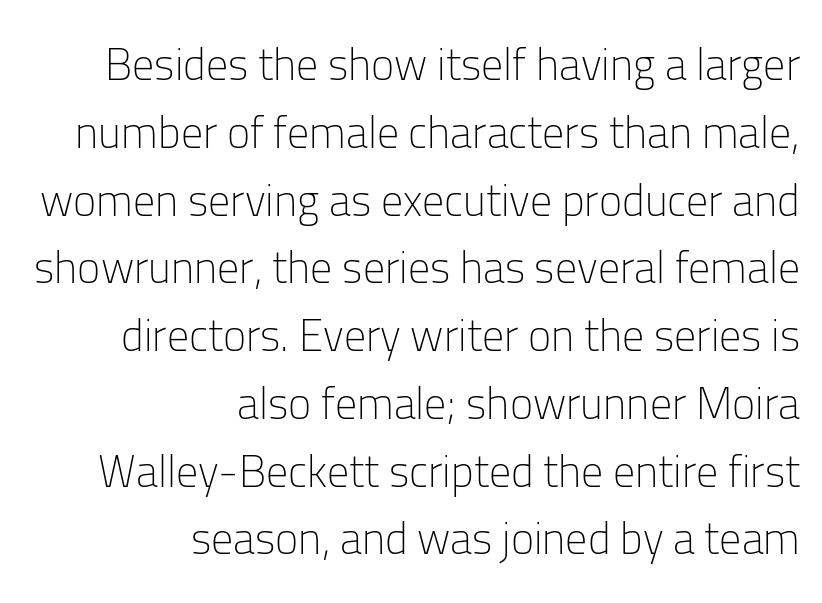
Tall strokes in this sample are plumb rather than angled. The passage shown is typed in a proportional face where columns would drift. Are there feet on the stems? There aren't — it's a sans. Characters follow at the spacing the type designer built in. No heavy texture on the line: the type isn't bold. Honestly, there is no underline to notice here at all.
